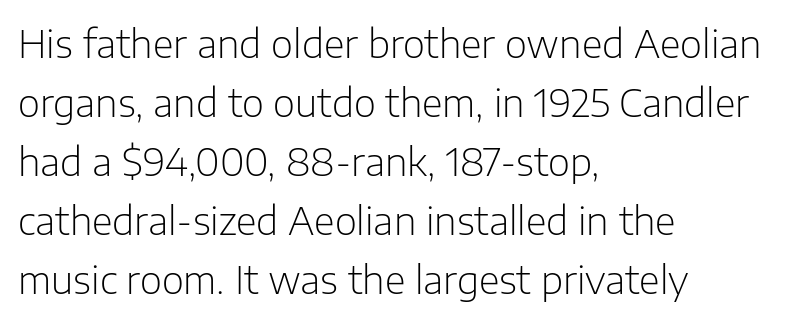
The image shows 38 px light sans-serif type, upright; set left-aligned, normal line spacing (1.55x), normal letter spacing, not underlined; low stroke contrast and a medium x-height.
